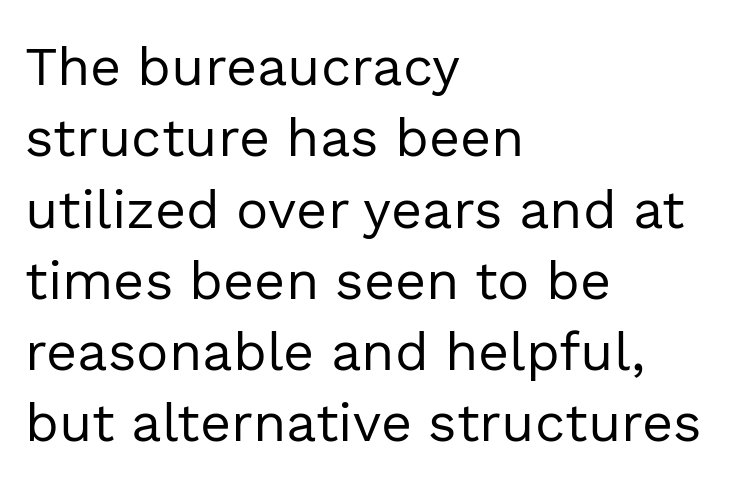
{"serif": "no", "italic": "no", "bold": "no", "weight": "regular", "width": "normal", "x_height": "medium", "monospaced": "no", "underline": "no", "align": "left", "line_spacing": "normal", "line_spacing_ratio": 1.32, "letter_spacing": "normal", "letter_spacing_em": 0.0, "glyph_px": 54}
